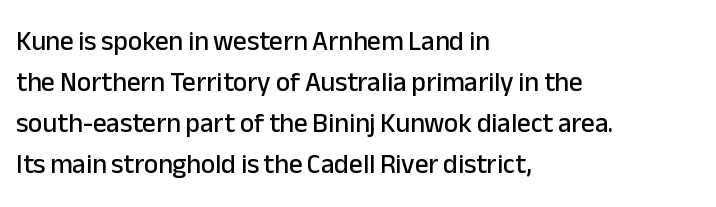
{"italic": "no", "underline": "no", "align": "left", "line_spacing": "normal", "line_spacing_ratio": 1.52, "letter_spacing": "normal", "letter_spacing_em": 0.0, "glyph_px": 27}
